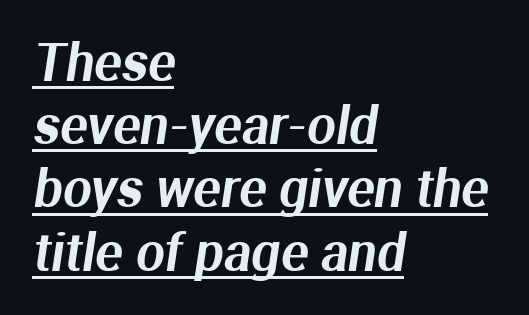
The image shows 51 px sans-serif type; set left-aligned, line spacing 1.24x, normal letter spacing, underlined; medium stroke contrast and a medium x-height.
